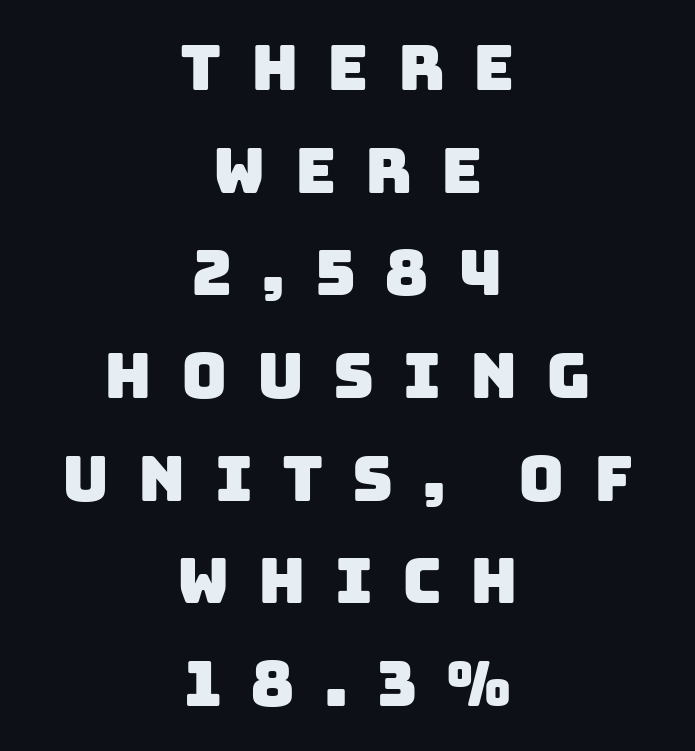
Every row of glyphs is offset so its center matches the block's center. Type without underlining. Words appear elongated and porous because spacing is wide. Unlike a traditional serif, this face leaves its strokes unadorned. This sample has the flowing, uneven cadence of proportional lettering. The space between consecutive lines is moderate.
